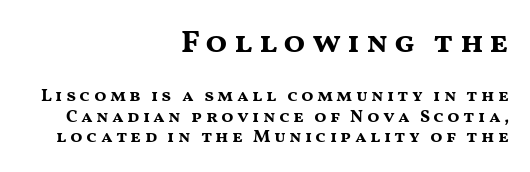
{"serif": "no", "italic": "no", "bold": "yes", "weight": "bold", "width": "wide", "stroke_contrast": "medium", "x_height": "medium", "monospaced": "no", "underline": "no", "align": "right", "line_spacing": "tight", "line_spacing_ratio": 1.14, "larger_block": "first", "size_ratio": 1.78, "glyph_px": 32}
